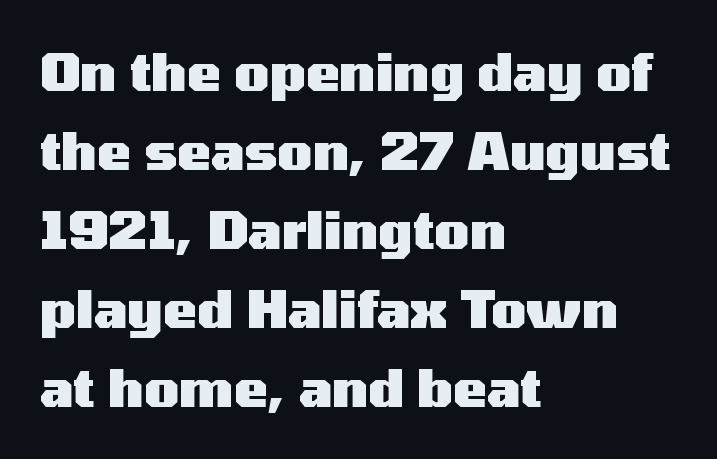
The face used here is rendered with its standard letterfit. The designer went with a sans here, leaving each stem footless. Italic: no, the glyphs are upright roman. Interline gaps are of average width in this sample. The glyphs are unaccompanied by any horizontal stroke below them.
